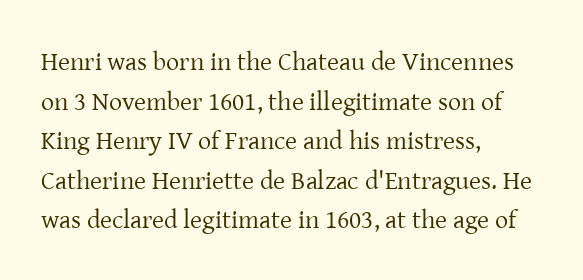
The block of text has a typical density, with ordinary space between rows. The line texture is even and compact thanks to regular tracking. Nothing heavy about these letters — not bold at all. Which margin do the lines hug? The left one — the right edge is uneven.
